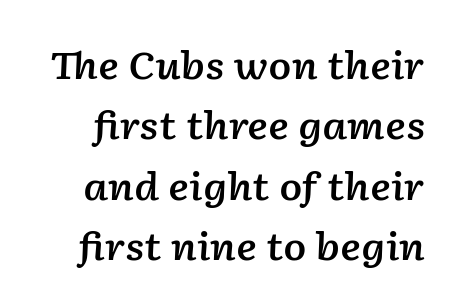
The image shows 38 px semibold type, italic (leaning right); set normal line spacing (1.59x), normal letter spacing, not underlined; low stroke contrast and a medium x-height.
